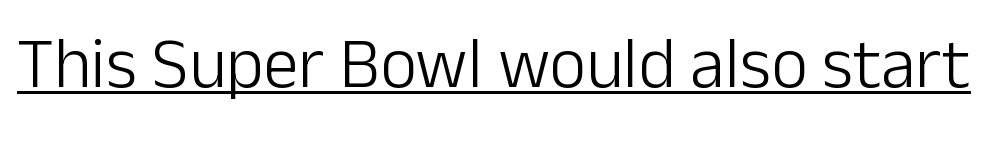
This reads as an unemphasized weight, regular at the heaviest. Underline: present. No feet cap the strokes, marking this as sans-serif type. Default kerning and tracking; the words read as compact shapes. You could not count columns in this text — the font is proportionally spaced.
